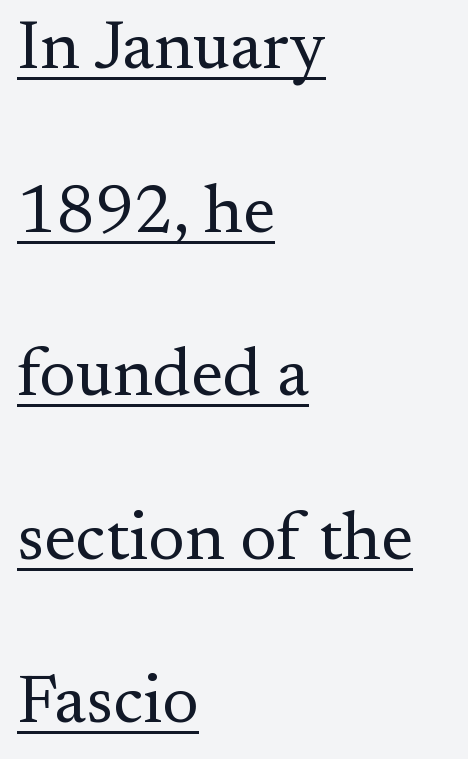
{"serif": "yes", "italic": "no", "bold": "no", "weight": "regular", "width": "normal", "stroke_contrast": "medium", "x_height": "small", "monospaced": "no", "underline": "yes", "align": "left", "line_spacing": "loose", "line_spacing_ratio": 2.37, "letter_spacing": "normal", "letter_spacing_em": 0.0, "glyph_px": 69}
